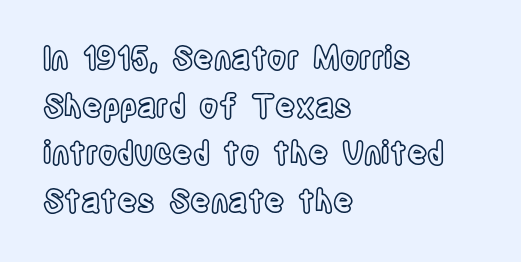
Q: Is the text italic (slanted)? A: No, it is upright.
Q: Is the text underlined? A: No.
Q: How is the paragraph aligned? A: Left-aligned.
Q: Is the spacing between letters normal or unusually wide? A: Normal.
Q: Is the spacing between lines tight, normal or loose? A: Normal.
Q: Width (condensed, normal, or wide)? A: Condensed.
Q: x-height? A: Large.
Q: Monospaced? A: No.
